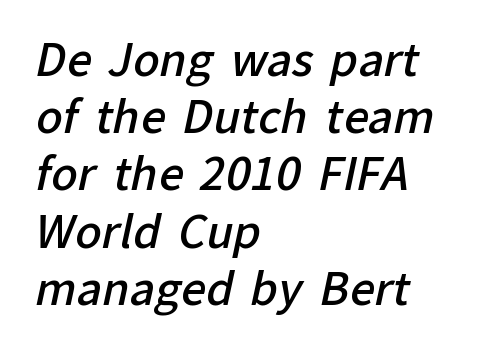
The image shows 44 px semibold sans-serif type; set left-aligned, normal line spacing (1.3x), normal letter spacing, not underlined; low stroke contrast and a medium x-height.
